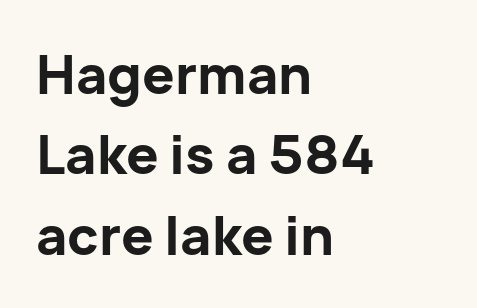
When letters stand straight like this, we call the style roman or upright. Classification — sans serif. The leading is moderate, giving the passage an even texture. Weight: bold.
